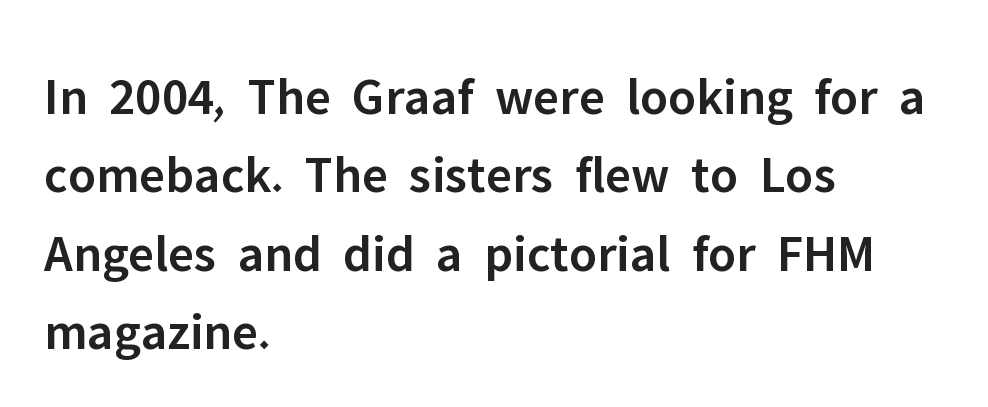
The image shows 53 px semibold sans-serif type, upright; set left-aligned, normal line spacing (1.48x), normal letter spacing, not underlined; low stroke contrast and a medium x-height.
